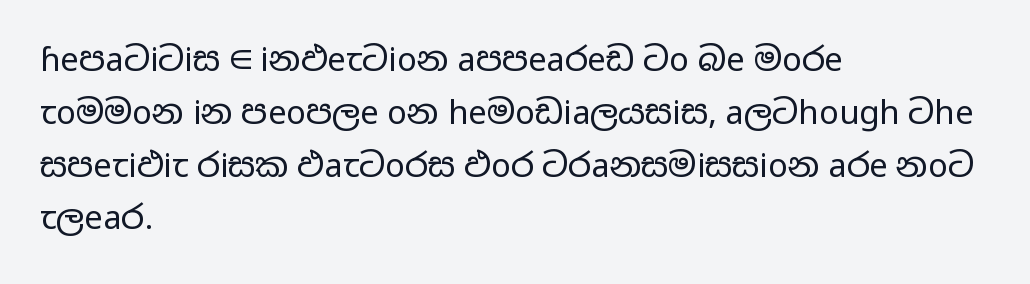
{"serif": "no", "italic": "no", "bold": "no", "weight": "regular", "width": "wide", "stroke_contrast": "low", "x_height": "medium", "monospaced": "no", "underline": "no", "align": "left", "line_spacing": "normal", "line_spacing_ratio": 1.6, "letter_spacing": "normal", "letter_spacing_em": 0.0, "glyph_px": 33}
